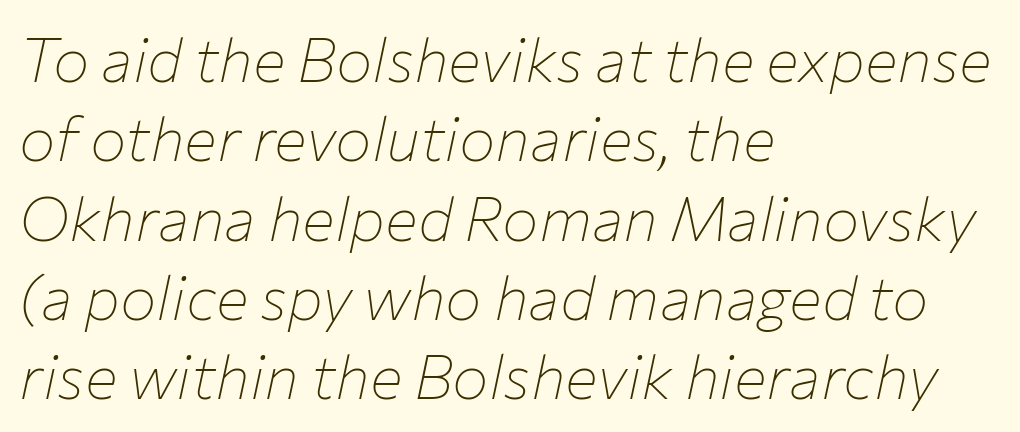
The image shows 61 px thin type, italic (leaning right); set left-aligned, normal line spacing (1.3x), normal letter spacing, not underlined; low stroke contrast and a medium x-height.
